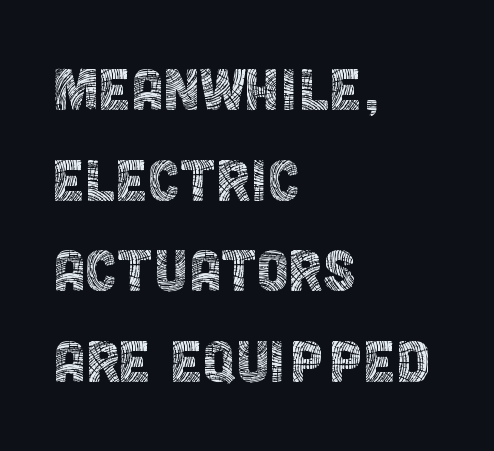
The typeface chosen for these lines omits serifs. The strokes are not fattened; the text isn't bold. Character widths vary here, with narrow letters taking less room than wide ones. These lines were composed using upright roman letters.
